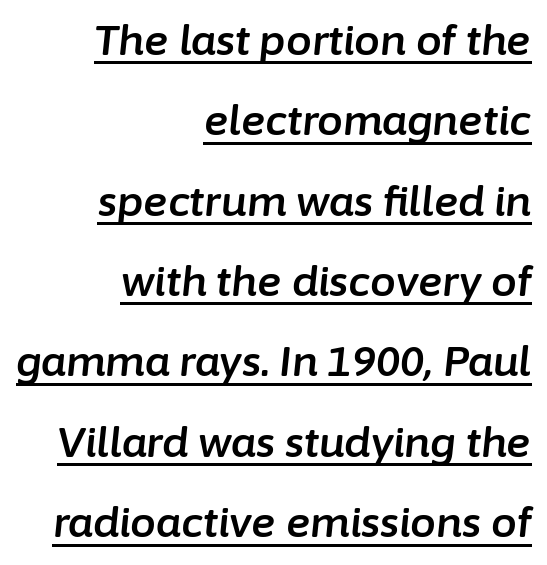
The image shows 41 px text type, italic (leaning right); set right-aligned, loose line spacing (1.96x), normal letter spacing, underlined; low stroke contrast and a medium x-height.
